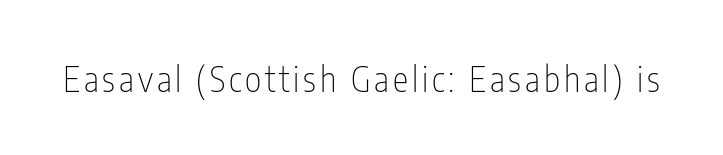
Q: Is the text bold? A: No.
Q: Is the text italic (slanted)? A: No, it is upright.
Q: Is the typeface a serif or a sans-serif typeface? A: Sans-serif.
Q: Is the text underlined? A: No.
Q: Width (condensed, normal, or wide)? A: Condensed.
Q: Stroke contrast? A: Low.
Q: x-height? A: Medium.
Q: Monospaced? A: No.
